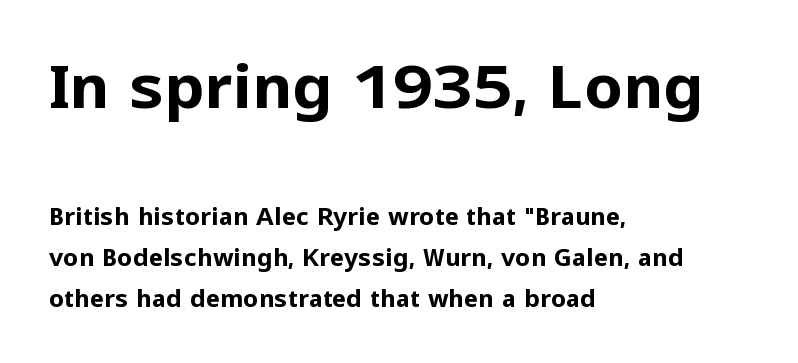
Q: Is the text bold? A: Yes.
Q: Is the text italic (slanted)? A: No, it is upright.
Q: Is the typeface a serif or a sans-serif typeface? A: Sans-serif.
Q: Is the text underlined? A: No.
Q: How is the paragraph aligned? A: Left-aligned.
Q: Is the spacing between letters normal or unusually wide? A: Normal.
Q: Is the spacing between lines tight, normal or loose? A: Normal.
Q: Which block of text is set in a larger size, the first (top) or the second (bottom)? A: The first (top) one.
Q: Width (condensed, normal, or wide)? A: Normal.
Q: Stroke contrast? A: Low.
Q: x-height? A: Medium.
Q: Monospaced? A: No.
